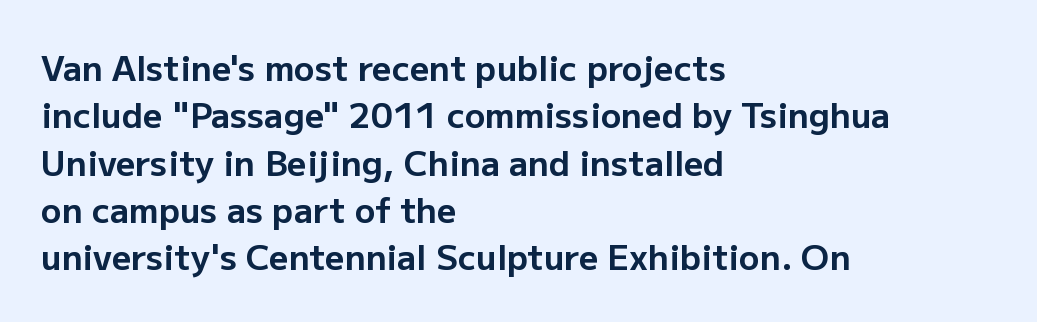
The lines are quadded left. Lines of text with bare space underneath. This rendering leaves character spacing at its baseline value. Ordinary non-slanted type is in use. I'd call this a sans setting — the letters go barefoot.
